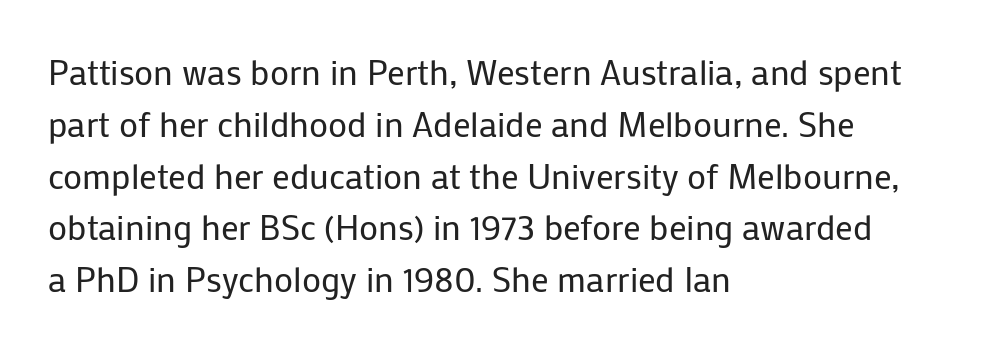
Type without underlining. Think of a printed novel: that variable character pitch is what you see here. Nope, not italic — everything's standing straight. The rendering anchors every line to the left-hand side. The font family rendered here belongs to the sans-serif group. The passage shown stacks its lines at a standard gap.
